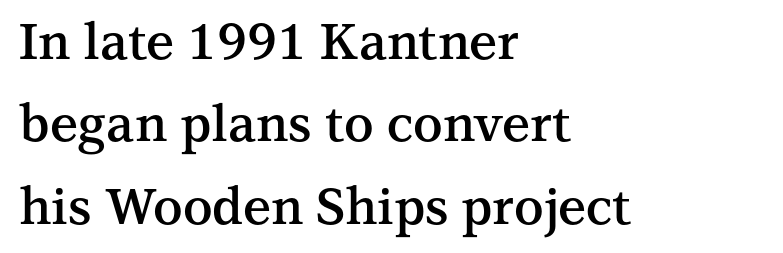
Layout note: lines flush left. Unlike italic type, these characters show no tilt at all. The rendering uses natural spacing where letterforms have individual widths. Bold? Not quite — semibold, heavier than regular but stopping short. Look at the tracking — it's just the regular setting, nothing added.
